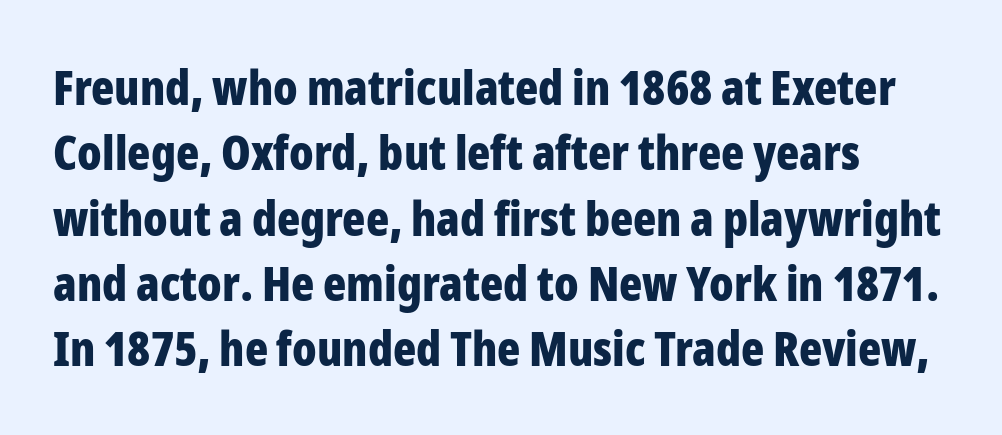
Q: Is the text bold? A: Yes.
Q: Is the text italic (slanted)? A: No, it is upright.
Q: Is the typeface a serif or a sans-serif typeface? A: Sans-serif.
Q: Is the text underlined? A: No.
Q: Is the spacing between letters normal or unusually wide? A: Normal.
Q: Is the spacing between lines tight, normal or loose? A: Normal.
Q: Width (condensed, normal, or wide)? A: Condensed.
Q: Stroke contrast? A: Low.
Q: x-height? A: Medium.
Q: Monospaced? A: No.
